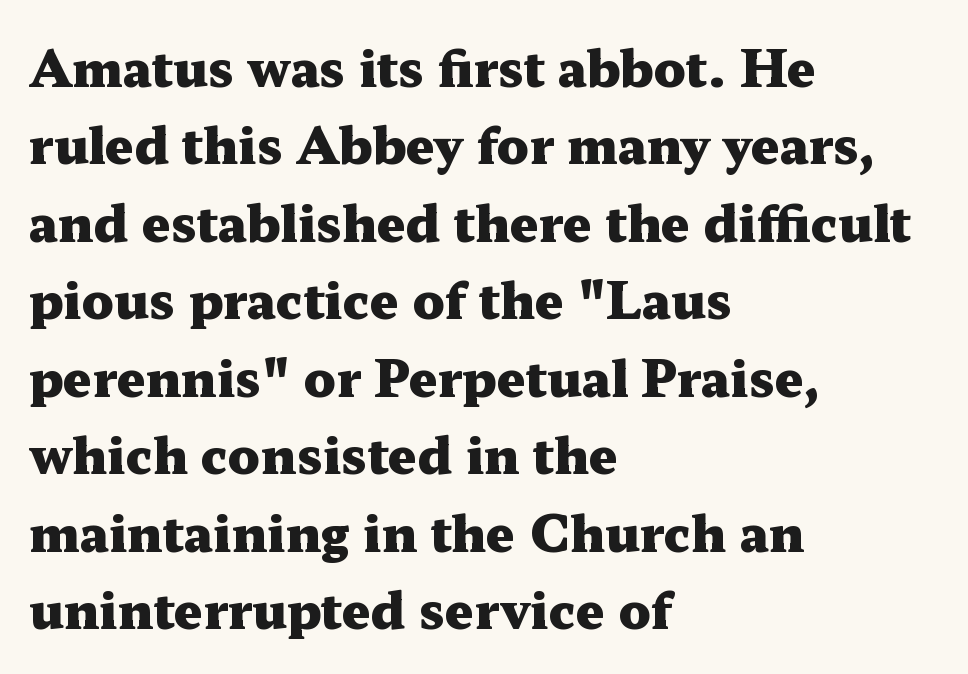
Q: Is the text bold? A: Yes.
Q: Is the text italic (slanted)? A: No, it is upright.
Q: Is the typeface a serif or a sans-serif typeface? A: Serif.
Q: Is the text underlined? A: No.
Q: How is the paragraph aligned? A: Left-aligned.
Q: Is the spacing between letters normal or unusually wide? A: Normal.
Q: Is the spacing between lines tight, normal or loose? A: Normal.
Q: Width (condensed, normal, or wide)? A: Wide.
Q: Stroke contrast? A: Medium.
Q: x-height? A: Medium.
Q: Monospaced? A: No.
